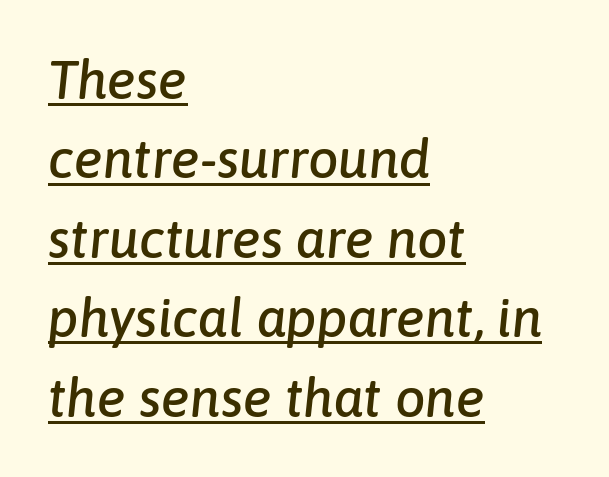
Q: Is the text italic (slanted)? A: Yes, it leans right by about 6 degrees.
Q: Is the text underlined? A: Yes.
Q: How is the paragraph aligned? A: Left-aligned.
Q: Is the spacing between letters normal or unusually wide? A: Normal.
Q: Is the spacing between lines tight, normal or loose? A: Normal.
Q: Width (condensed, normal, or wide)? A: Normal.
Q: Stroke contrast? A: Low.
Q: x-height? A: Medium.
Q: Monospaced? A: No.
